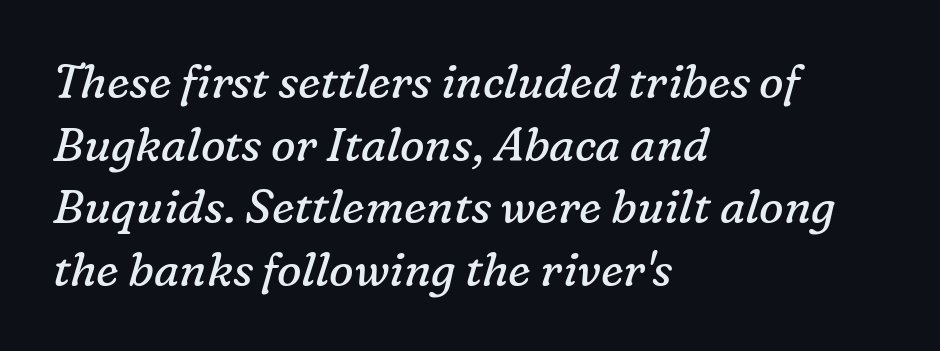
Q: Is the text bold? A: No.
Q: Is the text italic (slanted)? A: Yes, it leans right by about 16 degrees.
Q: Is the typeface a serif or a sans-serif typeface? A: Serif.
Q: Is the text underlined? A: No.
Q: How is the paragraph aligned? A: Left-aligned.
Q: Is the spacing between letters normal or unusually wide? A: Normal.
Q: Is the spacing between lines tight, normal or loose? A: Normal.
Q: Width (condensed, normal, or wide)? A: Normal.
Q: Stroke contrast? A: Low.
Q: x-height? A: Medium.
Q: Monospaced? A: No.
